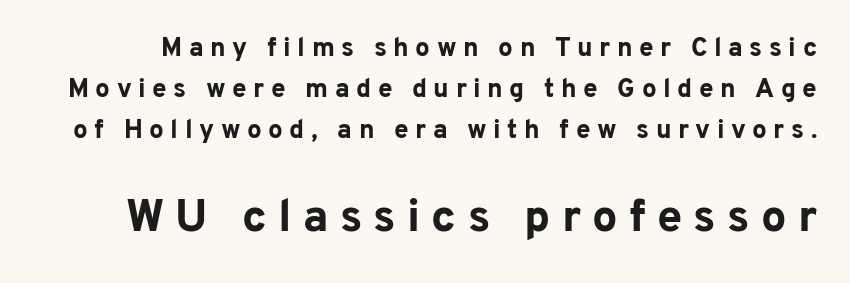
A normal amount of white space separates one row of letters from the next. I'd describe the lettering as bold — thick and assertive. You could only call the tracking loose — the letters float apart. This is roman type, the default non-slanted kind. Serifs: no, the terminals of the letterforms are clean.
